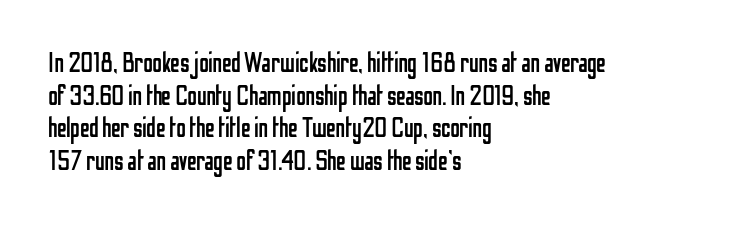
What stands out about the letter spacing? Nothing — it is the standard amount. This is not heavy type; no bold has been used. Just letters on the line, the space beneath them empty. Notice how the stems are strictly vertical — no italics here. This rendering uses left alignment, leaving the right contour irregular.
